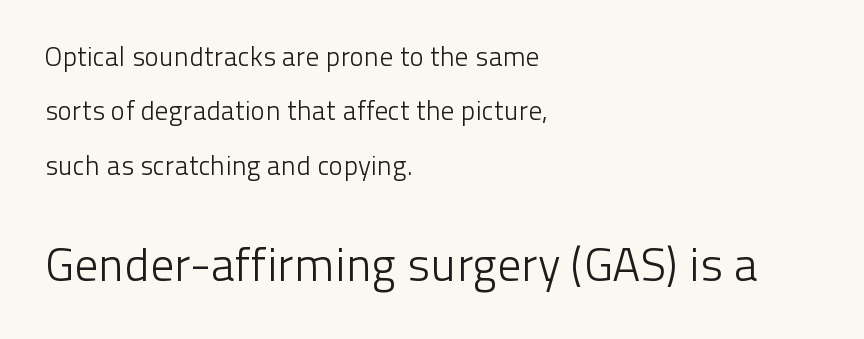
{"serif": "no", "italic": "no", "bold": "no", "weight": "light", "width": "normal", "stroke_contrast": "low", "x_height": "medium", "monospaced": "no", "underline": "no", "align": "left", "line_spacing": "loose", "line_spacing_ratio": 2.01, "letter_spacing": "normal", "letter_spacing_em": 0.0, "larger_block": "second", "size_ratio": 1.74, "glyph_px": 47}
